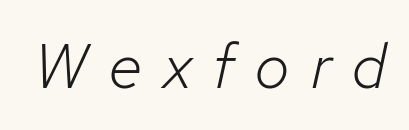
The image shows 64 px light type, italic (leaning right); set unusually wide letter spacing (+0.32 em), not underlined; low stroke contrast and a medium x-height.
